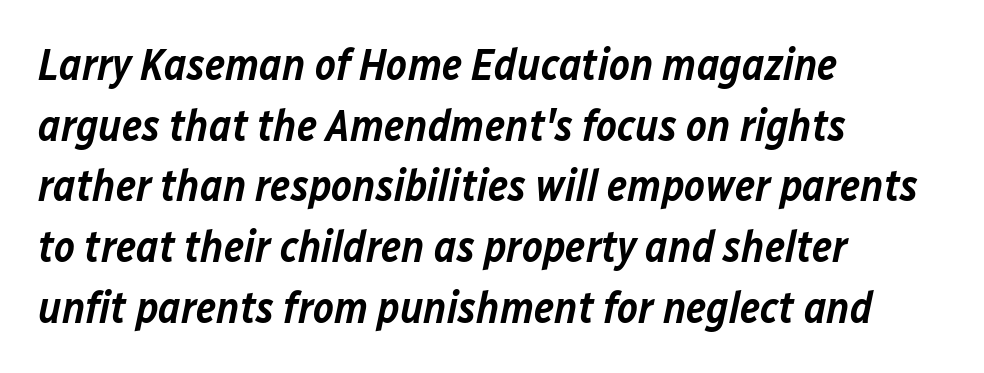
The image shows 44 px semibold type, italic (leaning right); set left-aligned, normal line spacing (1.38x), normal letter spacing, not underlined; low stroke contrast and a medium x-height.
